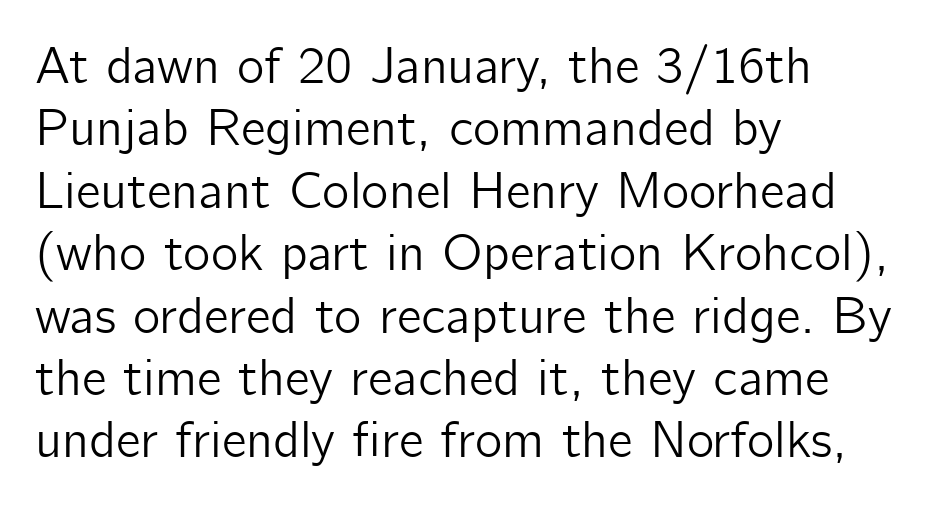
The image shows 52 px sans-serif type, upright; set left-aligned, line spacing 1.2x, normal letter spacing, not underlined; low stroke contrast and a medium x-height.
